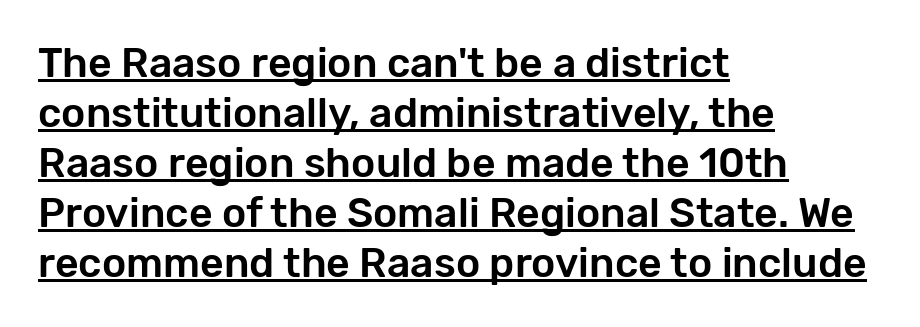
A classic flush-left, rag-right setting is used for this passage. Caption: lettering with a line underneath. The passage shown is typed in a proportional face where columns would drift. This sample uses a sans-serif face. If you drew a line through each stem, it would be perfectly vertical.
